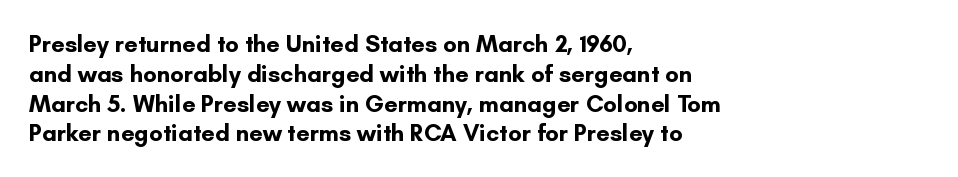
The image shows 24 px bold type, upright; set left-aligned, line spacing 1.24x, normal letter spacing, not underlined.
